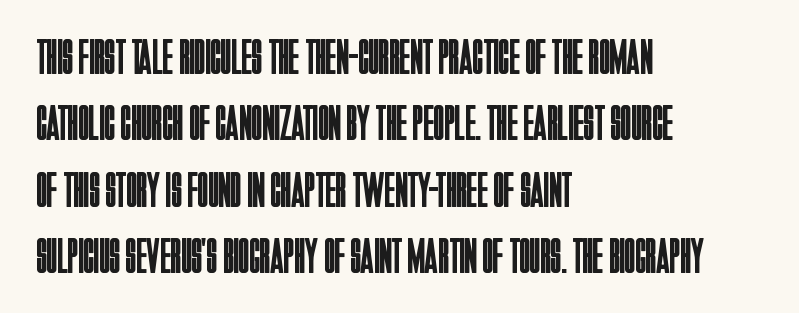
The passage shown is typed in a proportional face where columns would drift. This rendering leaves character spacing at its baseline value. Leading: standard. The typesetting does not lean heavy: it is not bold. Does the copy run flush right? No — it runs flush left.
